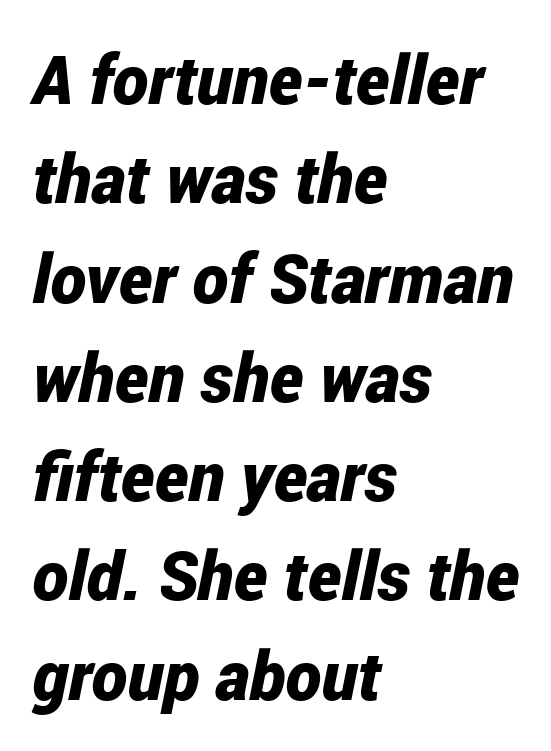
Q: Is the text bold? A: Yes.
Q: Is the text italic (slanted)? A: Yes, it leans right by about 12 degrees.
Q: Is the text underlined? A: No.
Q: How is the paragraph aligned? A: Left-aligned.
Q: Is the spacing between letters normal or unusually wide? A: Normal.
Q: Is the spacing between lines tight, normal or loose? A: Normal.
Q: Width (condensed, normal, or wide)? A: Condensed.
Q: Stroke contrast? A: Low.
Q: x-height? A: Medium.
Q: Monospaced? A: No.
